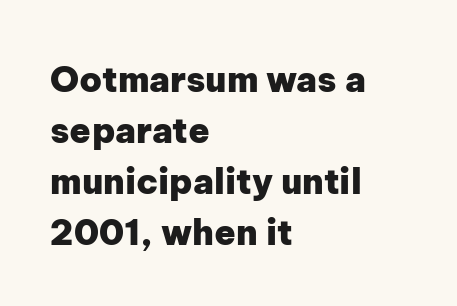
Rows of type keep a routine distance in the vertical direction. Ordinary non-slanted type is in use. The rendering keeps characters at their native spacing. In CSS terms this would be text-align: left. To sum up the face: it is a sans, with no serifs. Note the varied advance widths — an 'i' is clearly narrower than an 'm'.
